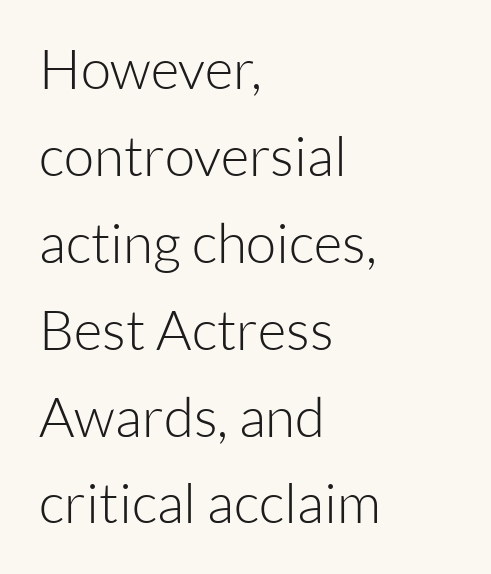
Q: Is the text bold? A: No.
Q: Is the text italic (slanted)? A: No, it is upright.
Q: Is the typeface a serif or a sans-serif typeface? A: Sans-serif.
Q: Is the text underlined? A: No.
Q: How is the paragraph aligned? A: Left-aligned.
Q: Is the spacing between letters normal or unusually wide? A: Normal.
Q: Is the spacing between lines tight, normal or loose? A: Normal.
Q: Width (condensed, normal, or wide)? A: Normal.
Q: Stroke contrast? A: Low.
Q: x-height? A: Medium.
Q: Monospaced? A: No.
